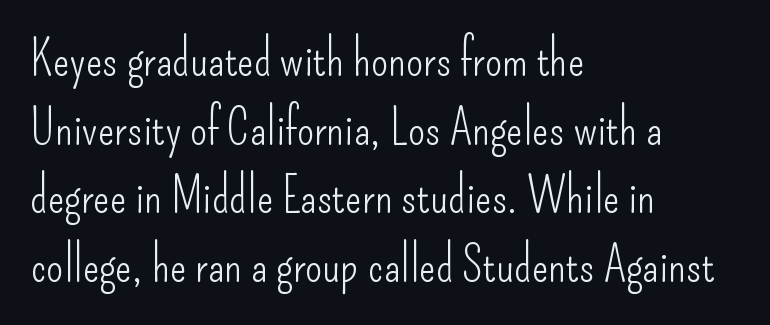
The image shows 49 px light, condensed sans-serif type, upright; set left-aligned, normal line spacing (1.4x), normal letter spacing, not underlined; low stroke contrast and a small x-height.
